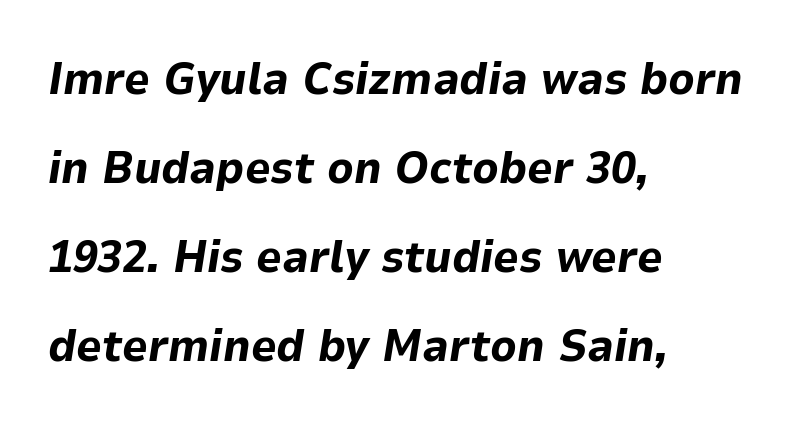
This sample trades compactness for vertical openness between lines. The strip under each line holds only bare page. The tracking reads as untouched default to a designer's eye. The passage shown is emphatically bold. The compositor pushed each line to the left boundary. The face used here is proportionally spaced, like ordinary book or web type.
